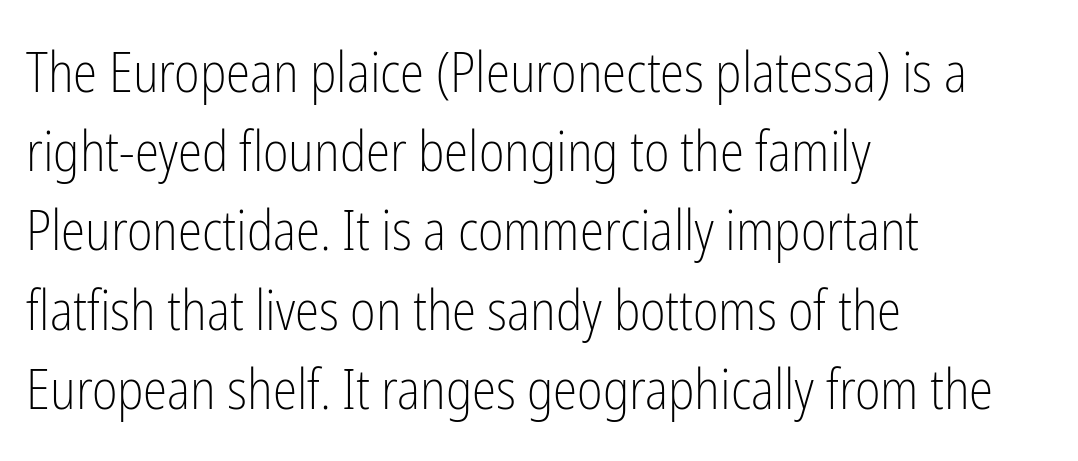
Q: Is the text bold? A: No.
Q: Is the text italic (slanted)? A: No, it is upright.
Q: Is the typeface a serif or a sans-serif typeface? A: Sans-serif.
Q: Is the text underlined? A: No.
Q: How is the paragraph aligned? A: Left-aligned.
Q: Is the spacing between letters normal or unusually wide? A: Normal.
Q: Is the spacing between lines tight, normal or loose? A: Normal.
Q: Width (condensed, normal, or wide)? A: Condensed.
Q: Stroke contrast? A: Low.
Q: x-height? A: Medium.
Q: Monospaced? A: No.
